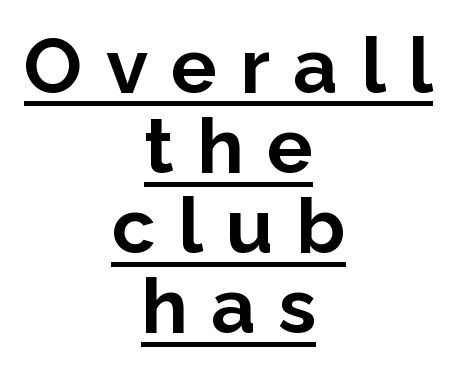
Q: Is the text bold? A: Yes.
Q: Is the text italic (slanted)? A: No, it is upright.
Q: Is the typeface a serif or a sans-serif typeface? A: Sans-serif.
Q: Is the text underlined? A: Yes.
Q: How is the paragraph aligned? A: Centered.
Q: Is the spacing between letters normal or unusually wide? A: Unusually wide.
Q: Is the spacing between lines tight, normal or loose? A: Tight.
Q: Width (condensed, normal, or wide)? A: Normal.
Q: Stroke contrast? A: Low.
Q: x-height? A: Medium.
Q: Monospaced? A: No.
